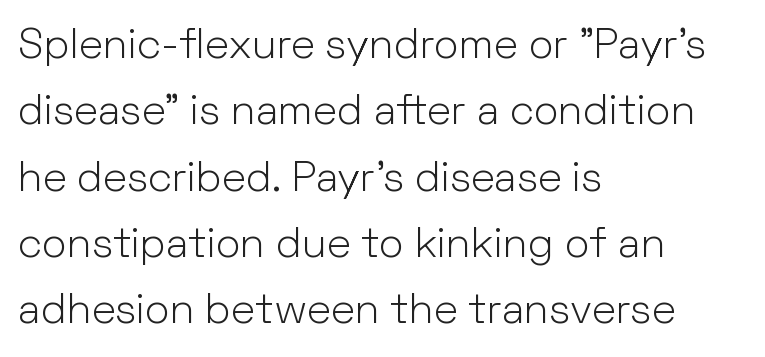
{"serif": "no", "italic": "no", "bold": "no", "weight": "light", "width": "normal", "stroke_contrast": "low", "x_height": "medium", "monospaced": "no", "underline": "no", "align": "left", "line_spacing": "normal", "line_spacing_ratio": 1.58, "letter_spacing": "normal", "letter_spacing_em": 0.0, "glyph_px": 42}
